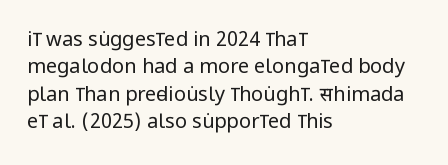
The image shows 20 px text type, upright; set left-aligned, normal line spacing (1.37x), normal letter spacing, not underlined.
